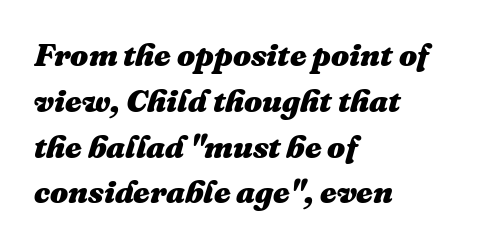
The image shows 32 px heavy type, italic (leaning right); set left-aligned, normal line spacing (1.43x), normal letter spacing, not underlined; medium stroke contrast and a medium x-height.
